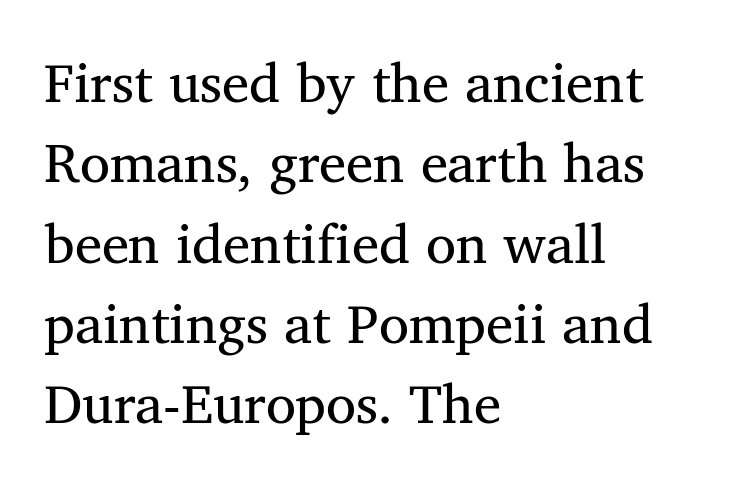
Q: Is the text bold? A: No.
Q: Is the typeface a serif or a sans-serif typeface? A: Serif.
Q: Is the text underlined? A: No.
Q: How is the paragraph aligned? A: Left-aligned.
Q: Is the spacing between letters normal or unusually wide? A: Normal.
Q: Is the spacing between lines tight, normal or loose? A: Normal.
Q: Width (condensed, normal, or wide)? A: Normal.
Q: Stroke contrast? A: Medium.
Q: x-height? A: Medium.
Q: Monospaced? A: No.
